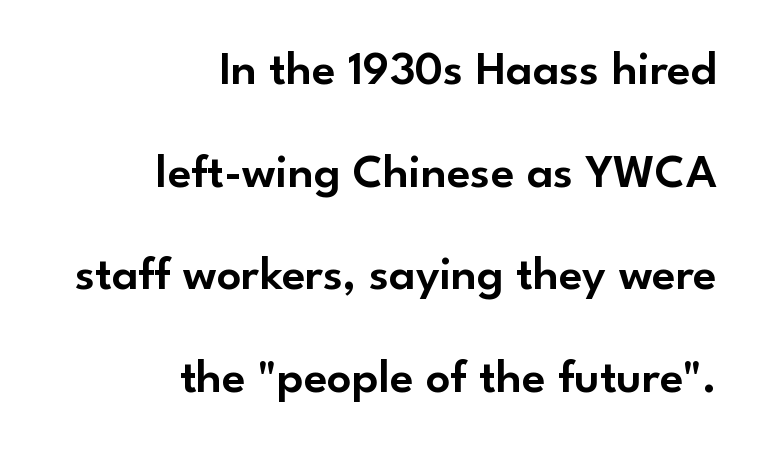
Glyph-to-glyph distance matches everyday printed text. When letters stand straight like this, we call the style roman or upright. Nope, no serifs anywhere on these letters. These lines are rendered in a variable-pitch font.
